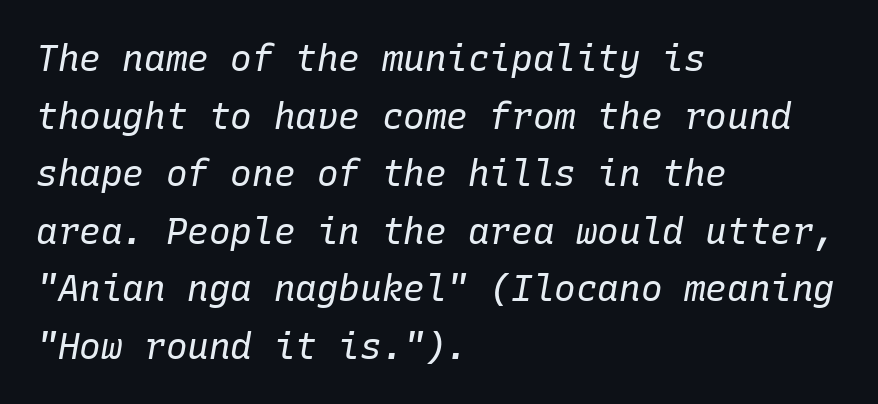
Is the type slanted? Yes — the strokes lean at a clear angle. Every character here occupies the same horizontal width, giving the sample a typewriter-like rhythm. The letterforms sit at book weight or below. The letterforms sit shoulder to shoulder at normal distance. Each new line begins a customary step beneath the previous one. The glyphs are unaccompanied by any horizontal stroke below them.
